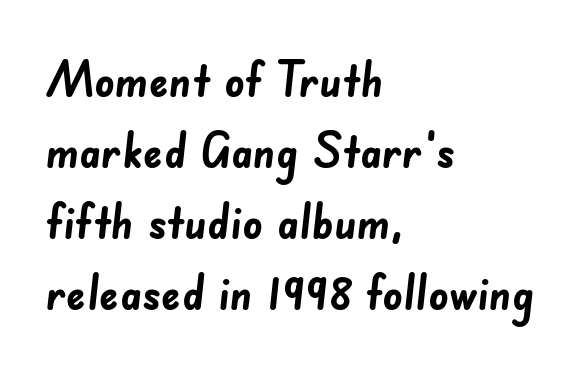
{"serif": "no", "bold": "yes", "weight": "semibold", "width": "normal", "stroke_contrast": "low", "x_height": "small", "monospaced": "no", "underline": "no", "align": "left", "line_spacing": "normal", "line_spacing_ratio": 1.45, "letter_spacing": "normal", "letter_spacing_em": 0.0, "glyph_px": 49}
